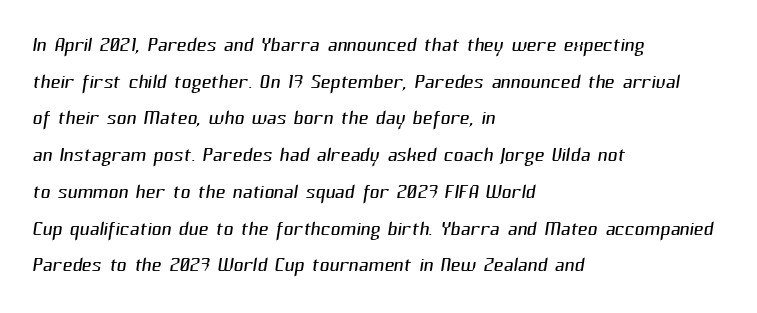
The image shows 27 px text type; set left-aligned, normal line spacing (1.36x), normal letter spacing, not underlined.
